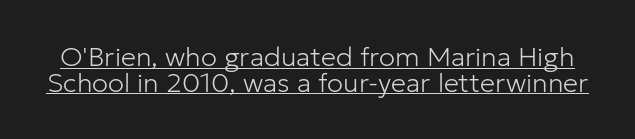
Think standard paragraph weight, or any step lighter than that. Caption: standard tracking, unaltered. Quick note: underline on. The font's upright variant was chosen for this text.
